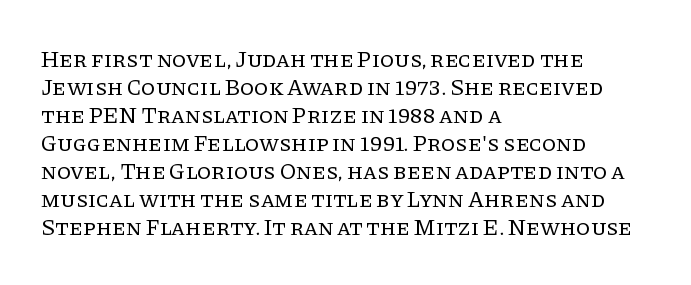
Q: Is the text bold? A: No.
Q: Is the text italic (slanted)? A: No, it is upright.
Q: Is the text underlined? A: No.
Q: How is the paragraph aligned? A: Left-aligned.
Q: Is the spacing between letters normal or unusually wide? A: Normal.
